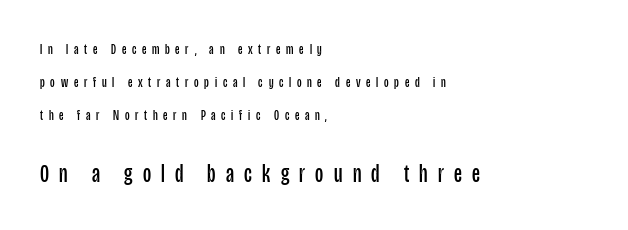
{"italic": "no", "bold": "no", "underline": "no", "align": "left", "line_spacing": "loose", "line_spacing_ratio": 2.34, "letter_spacing": "wide", "letter_spacing_em": 0.41, "larger_block": "second", "size_ratio": 1.79, "glyph_px": 25}
